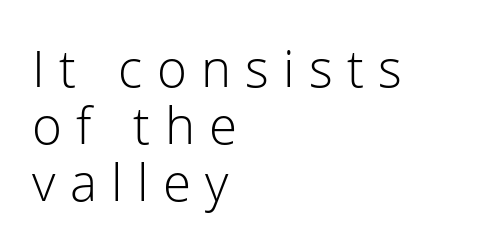
Q: Is the text bold? A: No.
Q: Is the text italic (slanted)? A: No, it is upright.
Q: Is the typeface a serif or a sans-serif typeface? A: Sans-serif.
Q: Is the text underlined? A: No.
Q: How is the paragraph aligned? A: Left-aligned.
Q: Is the spacing between letters normal or unusually wide? A: Unusually wide.
Q: Is the spacing between lines tight, normal or loose? A: Tight.
Q: Width (condensed, normal, or wide)? A: Normal.
Q: Stroke contrast? A: Low.
Q: x-height? A: Medium.
Q: Monospaced? A: No.
